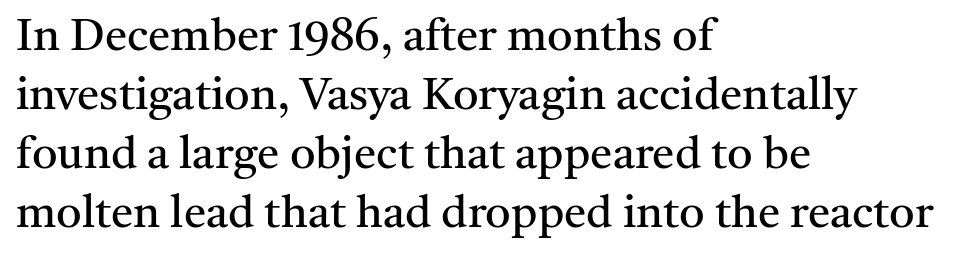
Q: Is the text bold? A: No.
Q: Is the text italic (slanted)? A: No, it is upright.
Q: Is the typeface a serif or a sans-serif typeface? A: Serif.
Q: Is the text underlined? A: No.
Q: How is the paragraph aligned? A: Left-aligned.
Q: Is the spacing between letters normal or unusually wide? A: Normal.
Q: Is the spacing between lines tight, normal or loose? A: Normal.
Q: Width (condensed, normal, or wide)? A: Normal.
Q: Stroke contrast? A: Medium.
Q: x-height? A: Medium.
Q: Monospaced? A: No.
